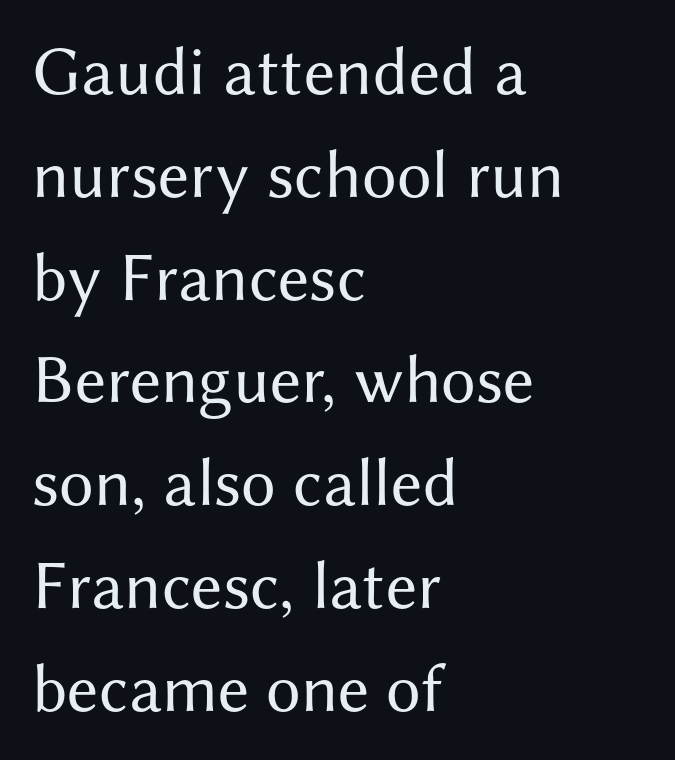
{"serif": "no", "italic": "no", "bold": "no", "weight": "regular", "width": "normal", "stroke_contrast": "medium", "x_height": "medium", "monospaced": "no", "underline": "no", "align": "left", "line_spacing": "normal", "line_spacing_ratio": 1.49, "letter_spacing": "normal", "letter_spacing_em": 0.0, "glyph_px": 69}
